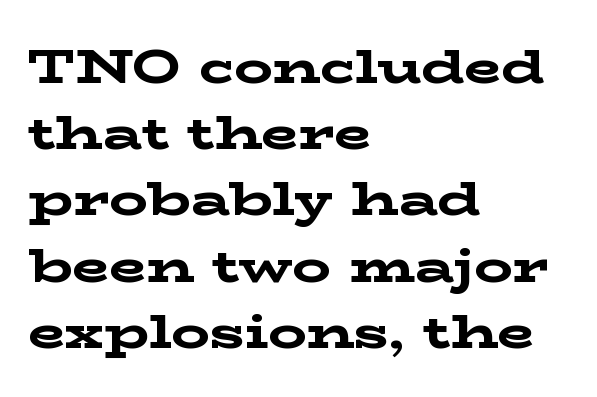
Q: Is the text bold? A: Yes.
Q: Is the text italic (slanted)? A: No, it is upright.
Q: Is the typeface a serif or a sans-serif typeface? A: Serif.
Q: Is the text underlined? A: No.
Q: How is the paragraph aligned? A: Left-aligned.
Q: Is the spacing between letters normal or unusually wide? A: Normal.
Q: Is the spacing between lines tight, normal or loose? A: Normal.
Q: Width (condensed, normal, or wide)? A: Wide.
Q: Stroke contrast? A: Low.
Q: x-height? A: Medium.
Q: Monospaced? A: No.
